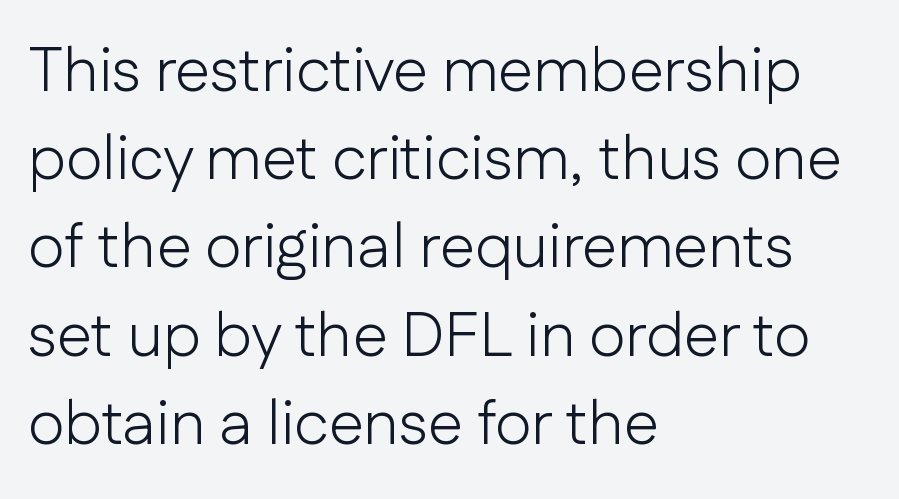
This sample keeps an unexceptional amount of space between lines. You can tell it's not italic because the verticals are truly vertical. The lines in this sample share a left origin and differ only in where they stop. Font category for this specimen: sans-serif. A clean baseline with only descenders dipping below it.
